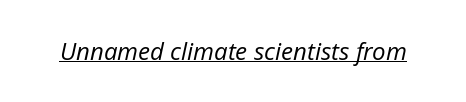
{"italic": "yes", "lean": "right", "slant_degrees": 12, "bold": "no", "underline": "yes", "letter_spacing": "normal", "letter_spacing_em": 0.0, "glyph_px": 24}
